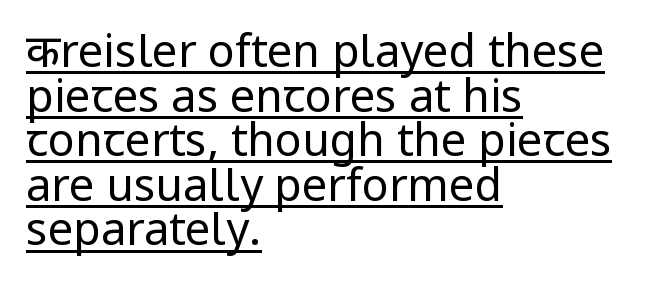
The image shows 45 px regular-weight sans-serif type, upright; set left-aligned, tight line spacing (0.99x), normal letter spacing, underlined; low stroke contrast and a medium x-height.
